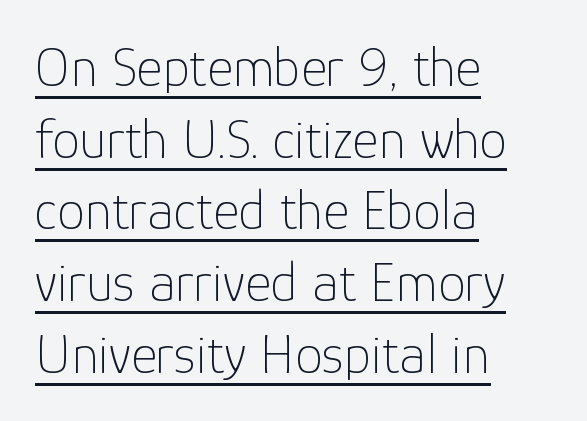
Q: Is the text bold? A: No.
Q: Is the text italic (slanted)? A: No, it is upright.
Q: Is the typeface a serif or a sans-serif typeface? A: Sans-serif.
Q: Is the text underlined? A: Yes.
Q: How is the paragraph aligned? A: Left-aligned.
Q: Is the spacing between letters normal or unusually wide? A: Normal.
Q: Is the spacing between lines tight, normal or loose? A: Normal.
Q: Width (condensed, normal, or wide)? A: Normal.
Q: Stroke contrast? A: Low.
Q: x-height? A: Medium.
Q: Monospaced? A: No.
